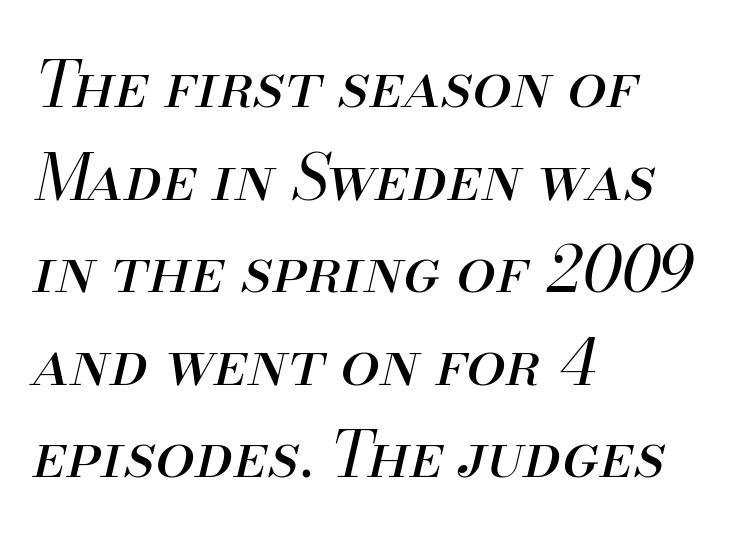
This sample has the flowing, uneven cadence of proportional lettering. The type is set solid horizontally, with unmodified tracking. This rendering features lettering with no underline. The vertical gap from one line to the next is medium.
